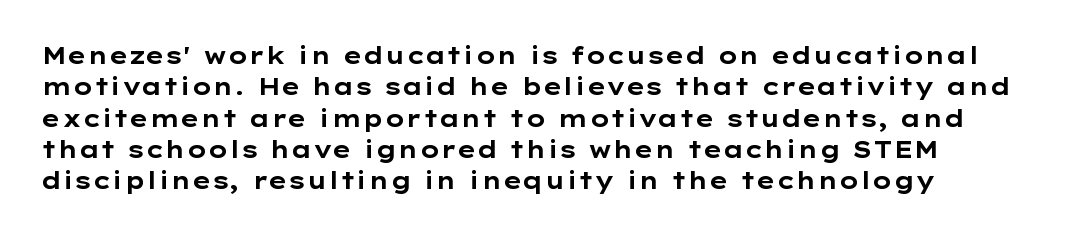
{"italic": "no", "bold": "yes", "underline": "no", "align": "left", "line_spacing": "normal", "line_spacing_ratio": 1.36, "letter_spacing": "normal", "letter_spacing_em": 0.0, "glyph_px": 23}
